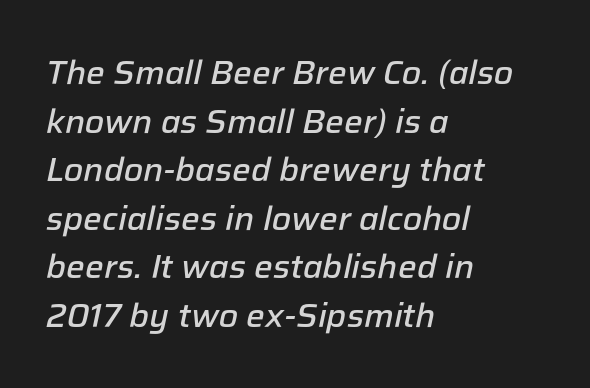
Q: Is the text bold? A: Semi-bold.
Q: Is the text italic (slanted)? A: Yes, it leans right by about 12 degrees.
Q: Is the text underlined? A: No.
Q: How is the paragraph aligned? A: Left-aligned.
Q: Is the spacing between letters normal or unusually wide? A: Normal.
Q: Is the spacing between lines tight, normal or loose? A: Normal.
Q: Width (condensed, normal, or wide)? A: Normal.
Q: Stroke contrast? A: Low.
Q: x-height? A: Medium.
Q: Monospaced? A: No.
